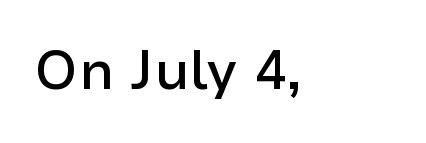
The image shows 54 px semibold sans-serif type, upright; set left-aligned, normal letter spacing, not underlined; low stroke contrast and a medium x-height.
